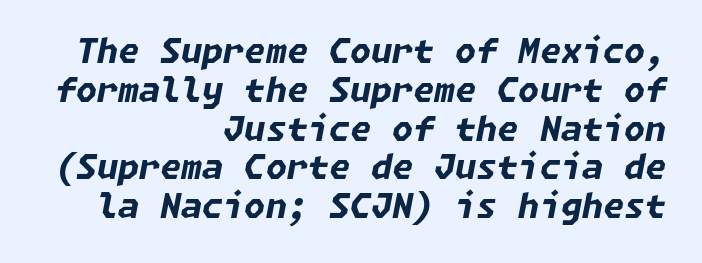
The image shows 34 px bold type, italic (leaning right); set right-aligned, tight line spacing (1.14x), normal letter spacing, not underlined; low stroke contrast and a medium x-height.
